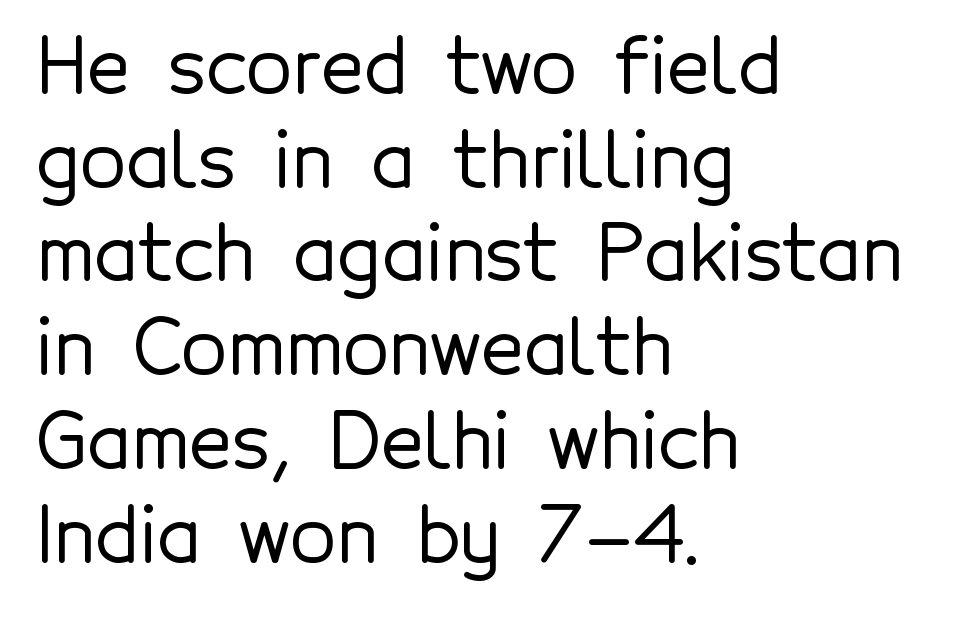
Q: Is the text italic (slanted)? A: No, it is upright.
Q: Is the typeface a serif or a sans-serif typeface? A: Sans-serif.
Q: Is the text underlined? A: No.
Q: How is the paragraph aligned? A: Left-aligned.
Q: Is the spacing between letters normal or unusually wide? A: Normal.
Q: Is the spacing between lines tight, normal or loose? A: Normal.
Q: Width (condensed, normal, or wide)? A: Normal.
Q: x-height? A: Medium.
Q: Monospaced? A: No.
